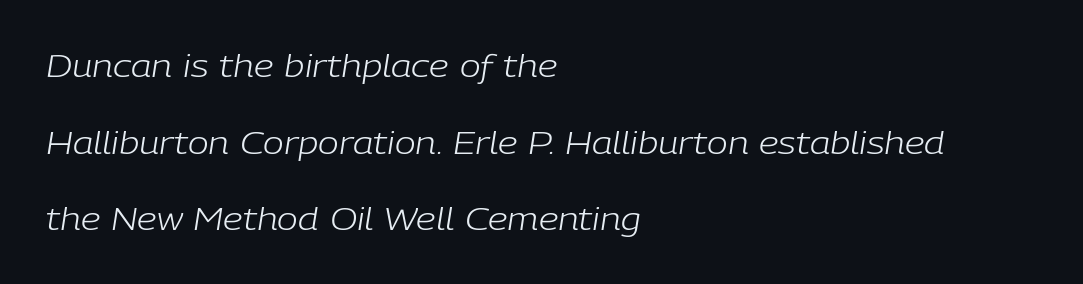
{"italic": "yes", "lean": "right", "slant_degrees": 9, "bold": "no", "weight": "light", "width": "normal", "stroke_contrast": "low", "x_height": "medium", "monospaced": "no", "underline": "no", "align": "left", "line_spacing": "loose", "line_spacing_ratio": 2.47, "letter_spacing": "normal", "letter_spacing_em": 0.0, "glyph_px": 31}
